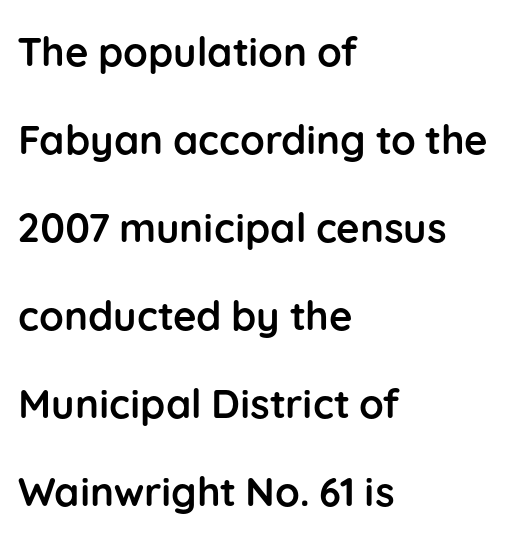
The typeface chosen for these lines omits serifs. The space beneath each line is pristine and unruled. The rendering anchors every line to the left-hand side. Tall strokes in this sample are plumb rather than angled. These lines carry a lot of weight — the face is fully bold.
